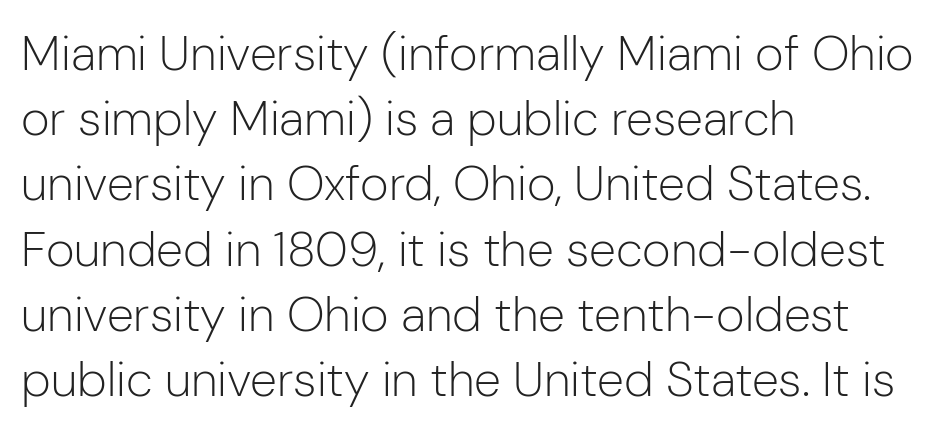
The image shows 49 px light sans-serif type, upright; set left-aligned, normal line spacing (1.33x), normal letter spacing, not underlined; low stroke contrast and a medium x-height.
